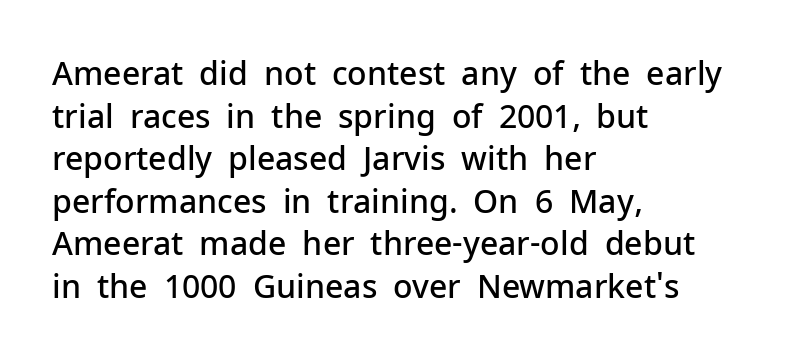
Q: Is the text bold? A: Semi-bold.
Q: Is the text italic (slanted)? A: No, it is upright.
Q: Is the typeface a serif or a sans-serif typeface? A: Sans-serif.
Q: Is the text underlined? A: No.
Q: How is the paragraph aligned? A: Left-aligned.
Q: Is the spacing between letters normal or unusually wide? A: Normal.
Q: Is the spacing between lines tight, normal or loose? A: Normal.
Q: Width (condensed, normal, or wide)? A: Normal.
Q: Stroke contrast? A: Low.
Q: x-height? A: Medium.
Q: Monospaced? A: No.
